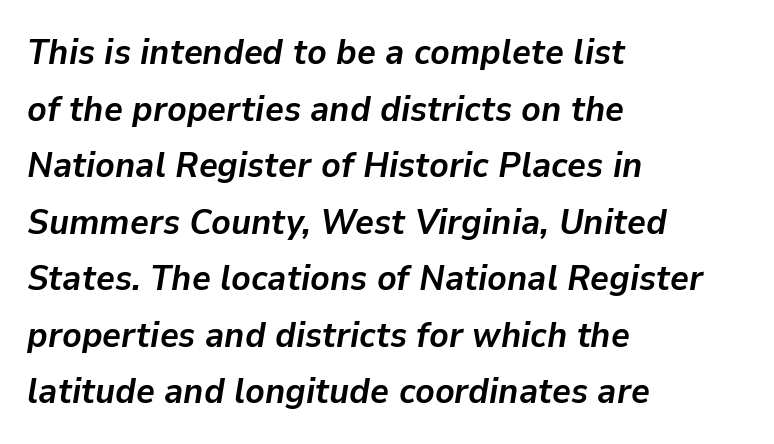
The glyphs are unaccompanied by any horizontal stroke below them. Heavy-handed strokes throughout: this text is bold. Think of a printed novel: that variable character pitch is what you see here. The horizontal fit of the characters is conventional and even. The typesetter chose a ragged-right arrangement here.
